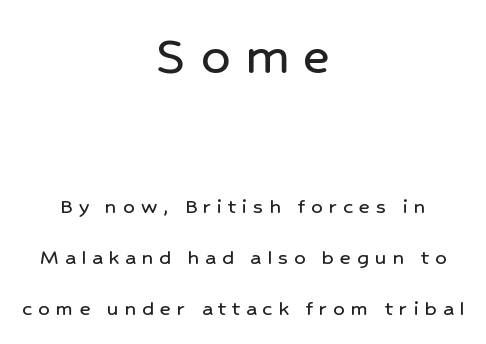
The lines are quadded center. Rows of type keep a wide berth in the vertical direction. Just letters on the line, the space beneath them empty. Nothing sits at the stroke ends, so this counts as sans-serif. Quick note: not italic, upright. Large over small — that's the arrangement of the two blocks here.
